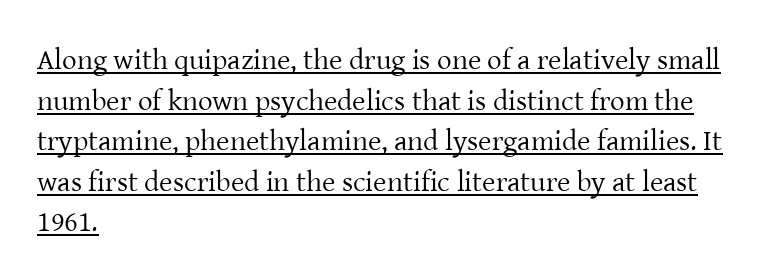
{"serif": "yes", "italic": "no", "bold": "no", "weight": "regular", "width": "normal", "stroke_contrast": "low", "x_height": "medium", "monospaced": "no", "underline": "yes", "align": "left", "line_spacing": "normal", "line_spacing_ratio": 1.4, "letter_spacing": "normal", "letter_spacing_em": 0.0, "glyph_px": 29}
